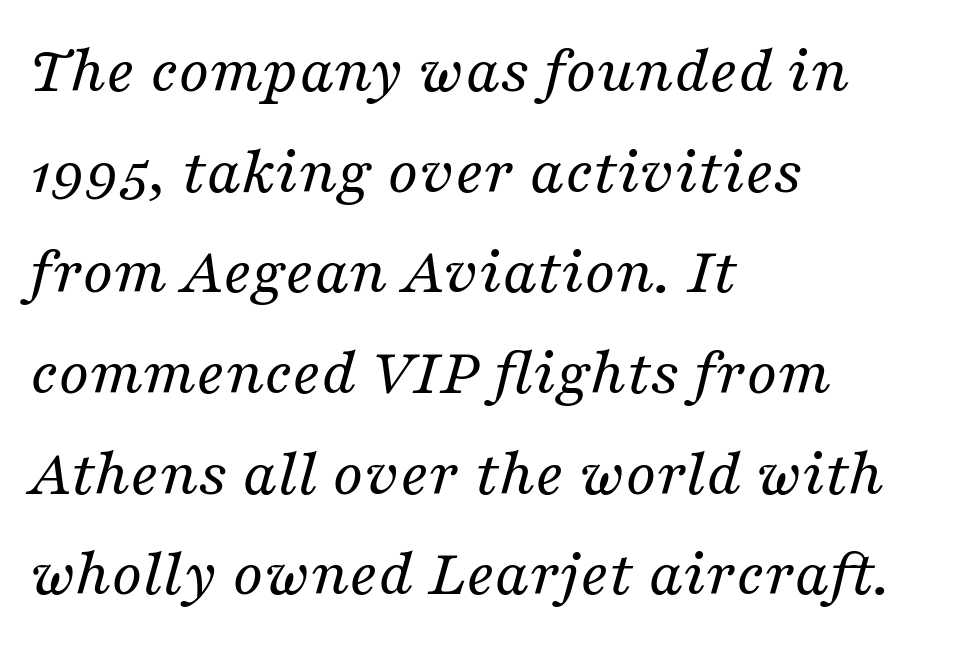
{"serif": "yes", "italic": "yes", "lean": "right", "slant_degrees": 16, "bold": "no", "weight": "regular", "width": "normal", "stroke_contrast": "medium", "x_height": "medium", "monospaced": "no", "underline": "no", "align": "left", "line_spacing": "normal", "line_spacing_ratio": 1.48, "letter_spacing": "normal", "letter_spacing_em": 0.0, "glyph_px": 68}
